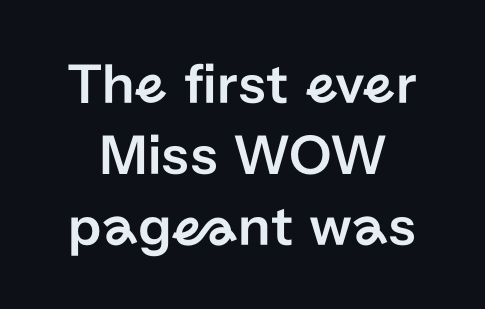
The image shows 58 px sans-serif type, upright; set line spacing 1.22x, normal letter spacing, not underlined; low stroke contrast and a medium x-height.
